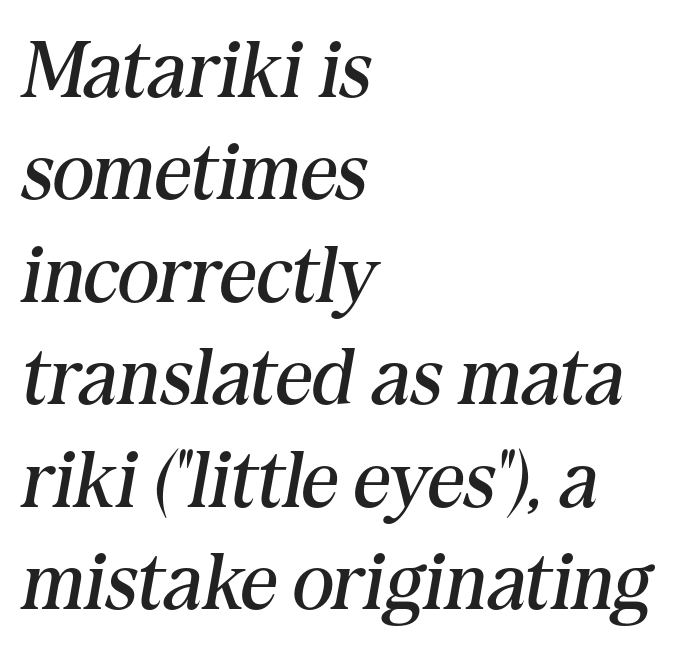
A serif font was chosen for this passage. In terms of leading, this rendering sits right in the middle. Italic? Definitely — the glyphs are oblique. Nothing heavy about these letters — not bold at all. In CSS terms this would be text-align: left. Check the space under the baseline: it is left empty.
